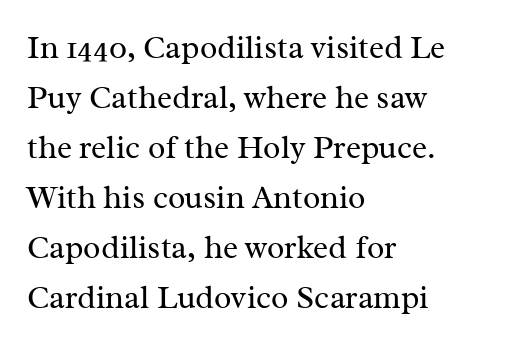
The image shows 32 px regular-weight serif type, upright; set left-aligned, normal line spacing (1.56x), normal letter spacing, not underlined; medium stroke contrast and a medium x-height.
